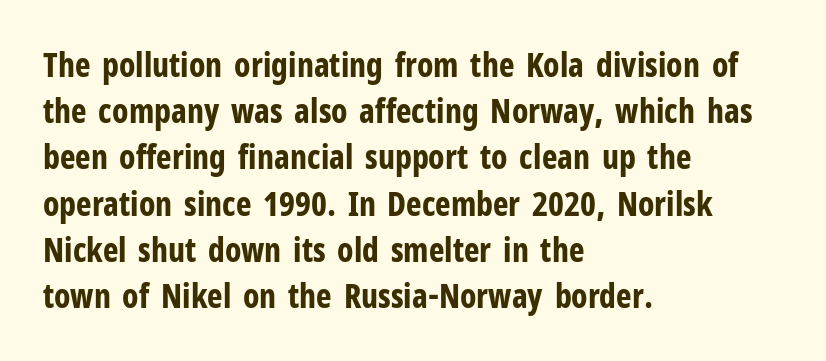
The image shows 33 px bold, condensed sans-serif type, upright; set left-aligned, normal line spacing (1.4x), normal letter spacing, not underlined; low stroke contrast and a medium x-height.
